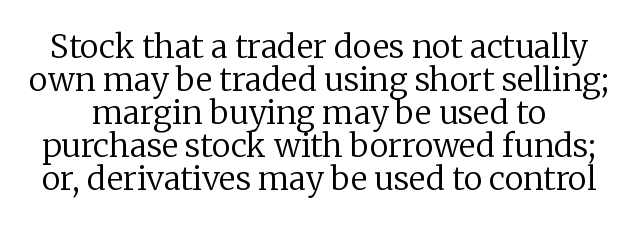
Ordinary non-slanted type is in use. Varying glyph widths throughout — classic text-font behaviour. Anything drawn beneath the words? Only blank space. Is this a heavy cut? Hardly; it is regular or lighter. Yep, those are serifs on the letters.
